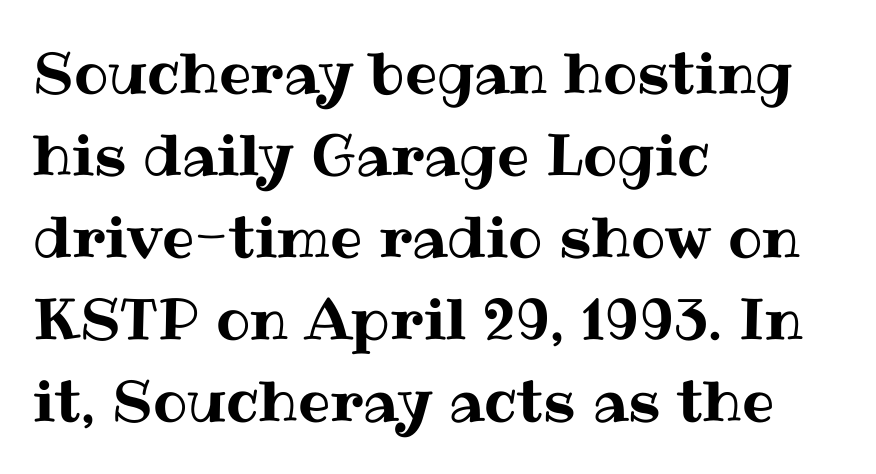
Q: Is the text italic (slanted)? A: No, it is upright.
Q: Is the text underlined? A: No.
Q: How is the paragraph aligned? A: Left-aligned.
Q: Is the spacing between letters normal or unusually wide? A: Normal.
Q: Is the spacing between lines tight, normal or loose? A: Normal.
Q: Width (condensed, normal, or wide)? A: Normal.
Q: Stroke contrast? A: Medium.
Q: x-height? A: Medium.
Q: Monospaced? A: No.
